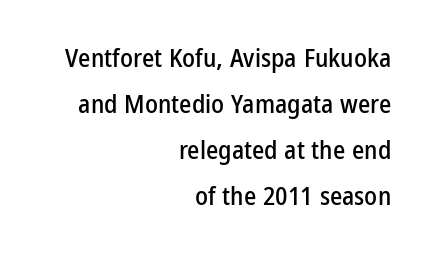
{"italic": "no", "underline": "no", "align": "right", "line_spacing_ratio": 1.77, "letter_spacing": "normal", "letter_spacing_em": 0.0, "glyph_px": 26}
